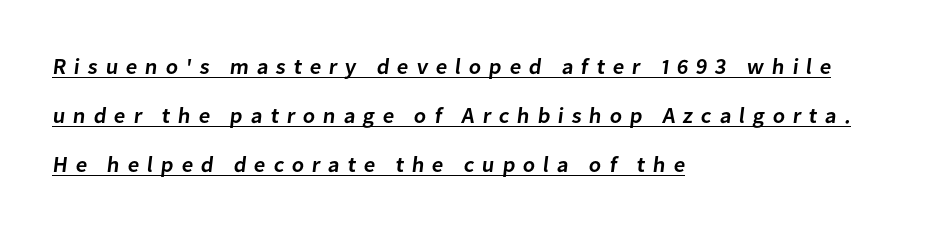
Compared with typical paragraphs, the rows here are farther apart. The specimen includes a rule beneath the text block's lines. Is the letter spacing exaggerated? Yes — the characters are pushed far apart. Stems and bowls a touch heavier than normal — semibold. Line starts are locked; line ends wander.
